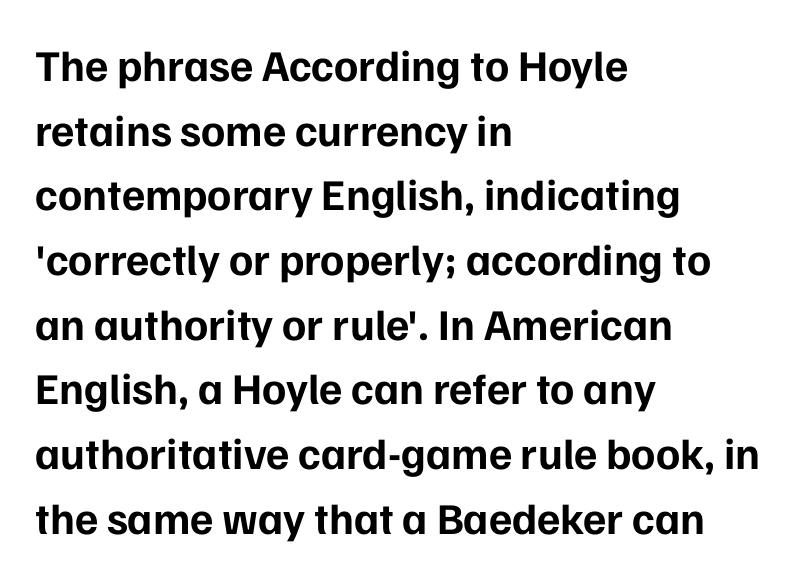
Spacing verdict: proportional, widths tailored to each character. Baseline-to-baseline distance is the conventional proportion of letter height. Is this a sans? Yes — the strokes have no serifs. A clean baseline with only descenders dipping below it. Layout note: lines flush left. The characters look thick and weighty, a clear bold.
